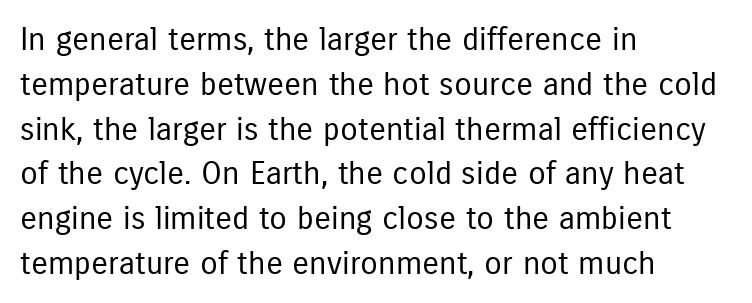
Q: Is the text bold? A: No.
Q: Is the text italic (slanted)? A: No, it is upright.
Q: Is the typeface a serif or a sans-serif typeface? A: Sans-serif.
Q: Is the text underlined? A: No.
Q: How is the paragraph aligned? A: Left-aligned.
Q: Is the spacing between letters normal or unusually wide? A: Normal.
Q: Is the spacing between lines tight, normal or loose? A: Normal.
Q: Width (condensed, normal, or wide)? A: Condensed.
Q: Stroke contrast? A: Low.
Q: x-height? A: Medium.
Q: Monospaced? A: No.
